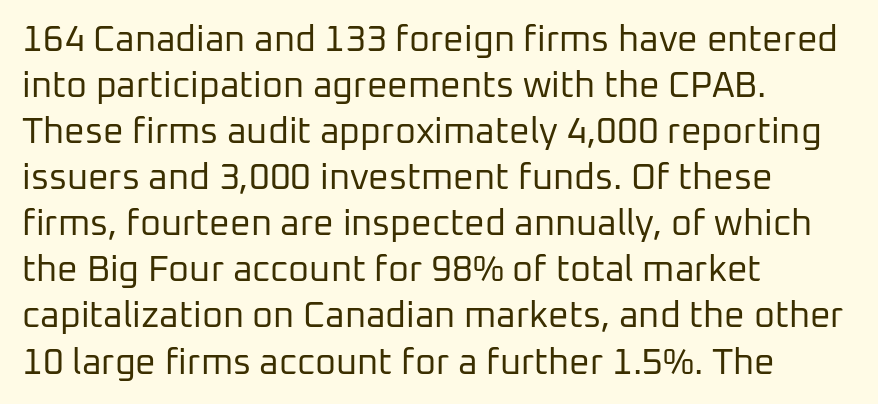
The image shows 36 px regular-weight sans-serif type, upright; set left-aligned, normal line spacing (1.28x), normal letter spacing, not underlined; low stroke contrast and a medium x-height.
